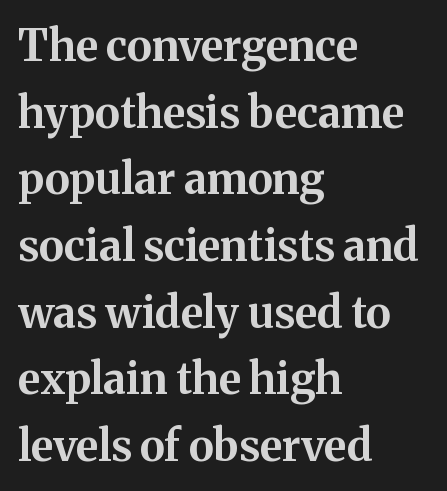
The typesetter chose a ragged-right arrangement here. These lines are rendered in a variable-pitch font. Type without underlining. The lettering stays uniformly vertical, giving the passage a roman look. You could call the tracking neutral — neither tight nor loose.
